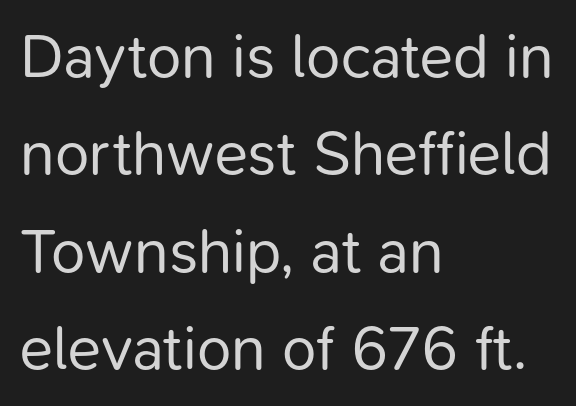
No chunkiness to these letters — they're not bold. Varying glyph widths throughout — classic text-font behaviour. A typesetter would mark this as roman, not italic. Look at the bottom of the vertical strokes: they stop flat, with no serifs.
